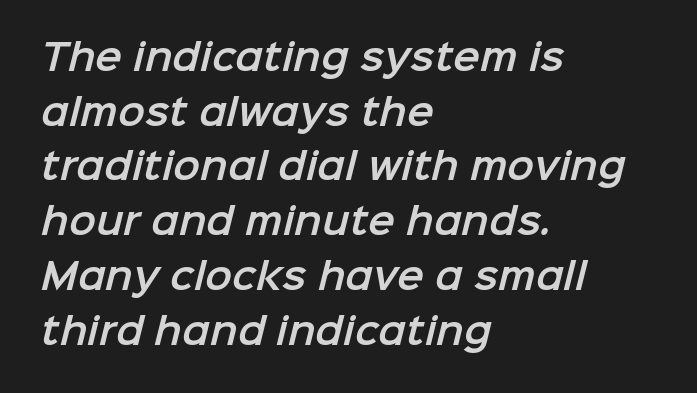
{"serif": "no", "width": "normal", "stroke_contrast": "low", "x_height": "medium", "monospaced": "no", "underline": "no", "align": "left", "line_spacing": "normal", "line_spacing_ratio": 1.52, "letter_spacing": "normal", "letter_spacing_em": 0.0, "glyph_px": 36}
